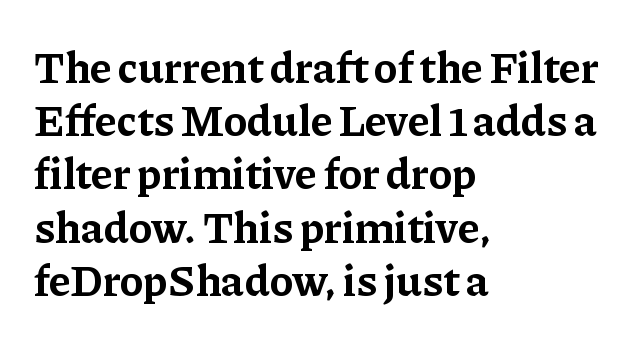
The image shows 44 px bold serif type, upright; set left-aligned, line spacing 1.21x, normal letter spacing, not underlined; low stroke contrast and a medium x-height.
